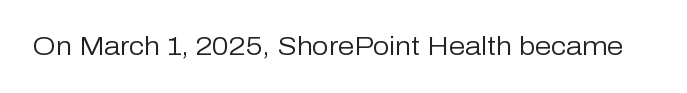
The image shows 26 px text type, upright; set normal letter spacing, not underlined.
